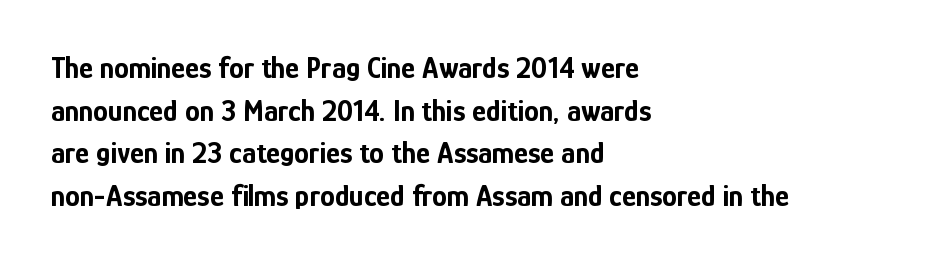
Does the type have serifs? No, each stem ends abruptly. All the whitespace from short lines collects on the right. The characters look thick and weighty, a clear bold. Think of a printed novel: that variable character pitch is what you see here. The vertical gap from one line to the next is medium.
